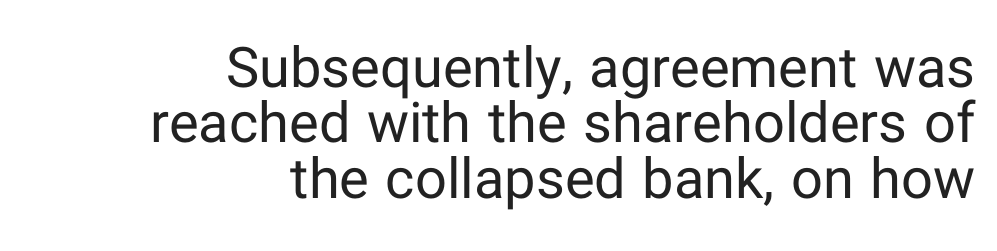
{"serif": "no", "italic": "no", "bold": "no", "weight": "regular", "width": "normal", "stroke_contrast": "low", "x_height": "medium", "monospaced": "no", "underline": "no", "align": "right", "line_spacing": "tight", "line_spacing_ratio": 0.99, "letter_spacing": "normal", "letter_spacing_em": 0.0, "glyph_px": 56}
